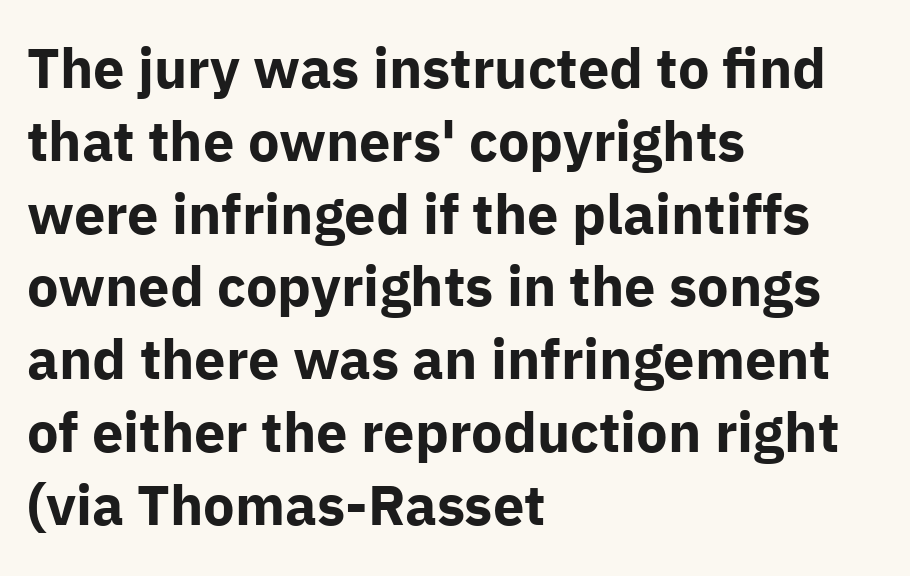
The image shows 56 px bold sans-serif type, upright; set left-aligned, normal line spacing (1.3x), normal letter spacing, not underlined; low stroke contrast and a medium x-height.
